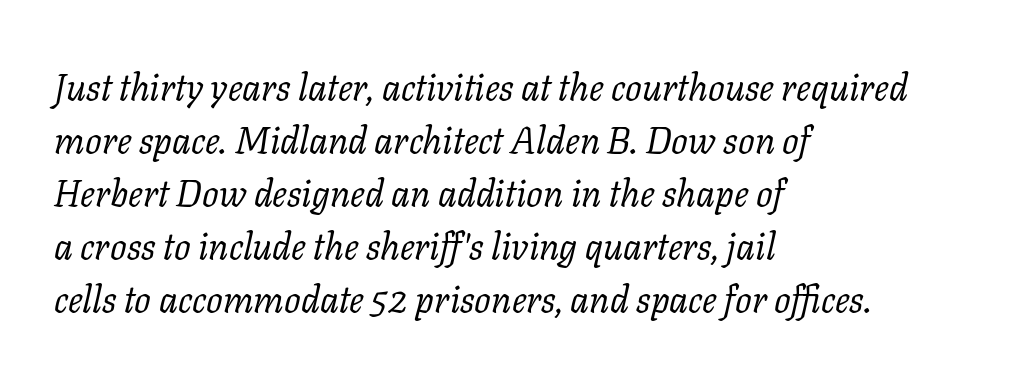
{"serif": "yes", "italic": "yes", "lean": "right", "slant_degrees": 11, "bold": "no", "weight": "regular", "width": "normal", "stroke_contrast": "low", "x_height": "medium", "monospaced": "no", "underline": "no", "align": "left", "line_spacing": "normal", "line_spacing_ratio": 1.43, "letter_spacing": "normal", "letter_spacing_em": 0.0, "glyph_px": 37}
